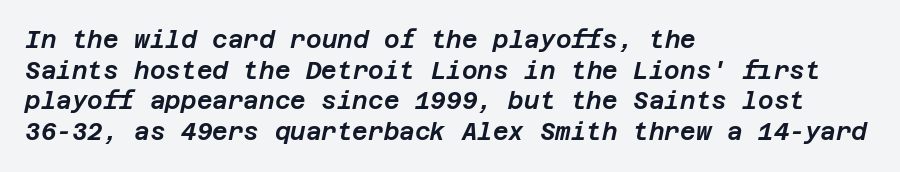
{"italic": "yes", "lean": "right", "slant_degrees": 12, "underline": "no", "align": "left", "line_spacing": "normal", "line_spacing_ratio": 1.28, "letter_spacing": "normal", "letter_spacing_em": 0.0, "glyph_px": 24}
